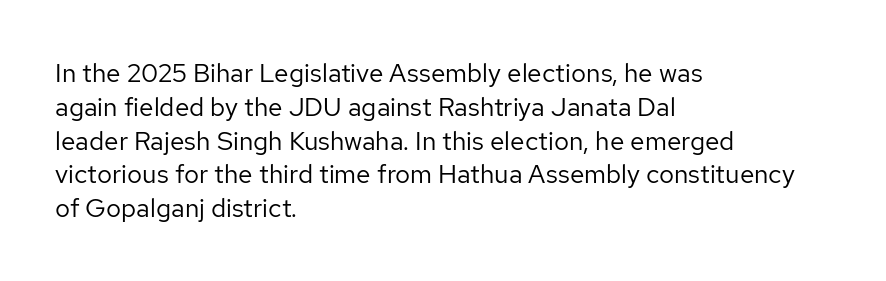
The image shows 26 px text type, upright; set left-aligned, normal line spacing (1.3x), normal letter spacing, not underlined.
